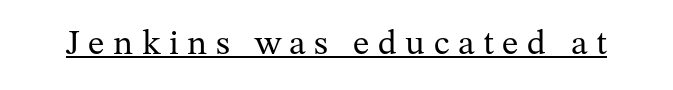
The image shows 35 px regular-weight serif type, upright; set unusually wide letter spacing (+0.24 em), underlined; medium stroke contrast and a medium x-height.
